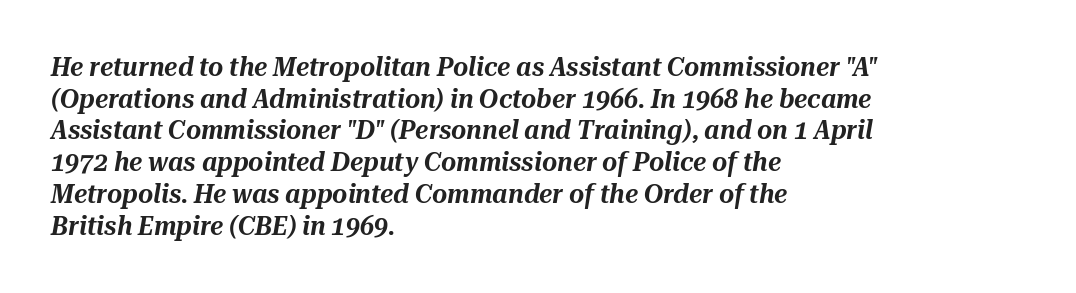
{"italic": "yes", "lean": "right", "slant_degrees": 10, "underline": "no", "align": "left", "line_spacing_ratio": 1.22, "letter_spacing": "normal", "letter_spacing_em": 0.0, "glyph_px": 26}
